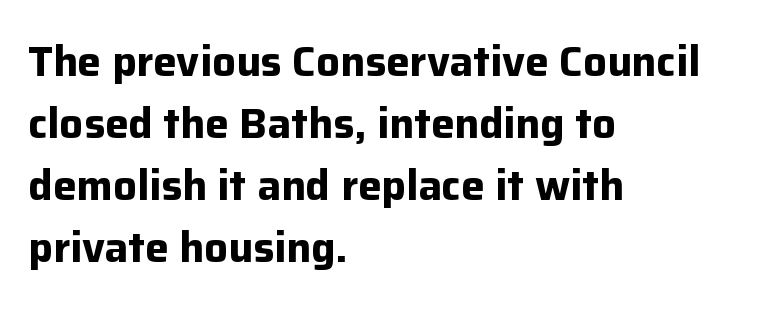
A normal amount of white space separates one row of letters from the next. Notice how the passage keeps a crisp vertical edge on the left only. Here the glyphs are tracked normally, forming tight word shapes. The face used here is a sans, in the tradition of grotesques and geometrics. What weight is shown? A full bold with thick strokes. Posture: vertical.
